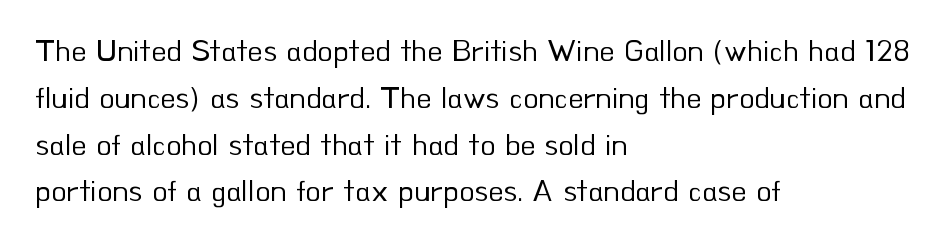
These lines are set flush left with a ragged right edge. You could not count columns in this text — the font is proportionally spaced. The typesetting does not lean heavy: it is not bold. Posture: vertical.
